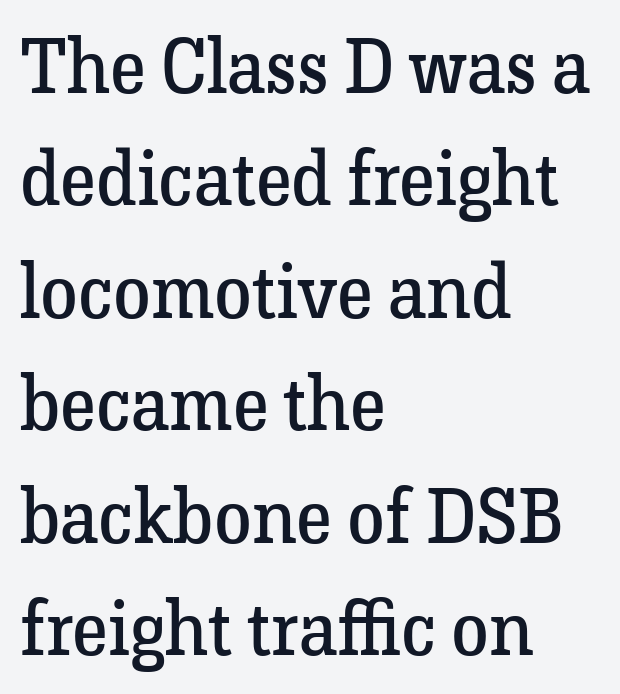
Q: Is the text bold? A: No.
Q: Is the text italic (slanted)? A: No, it is upright.
Q: Is the typeface a serif or a sans-serif typeface? A: Serif.
Q: Is the text underlined? A: No.
Q: How is the paragraph aligned? A: Left-aligned.
Q: Is the spacing between letters normal or unusually wide? A: Normal.
Q: Is the spacing between lines tight, normal or loose? A: Normal.
Q: Width (condensed, normal, or wide)? A: Normal.
Q: Stroke contrast? A: Low.
Q: x-height? A: Medium.
Q: Monospaced? A: No.
